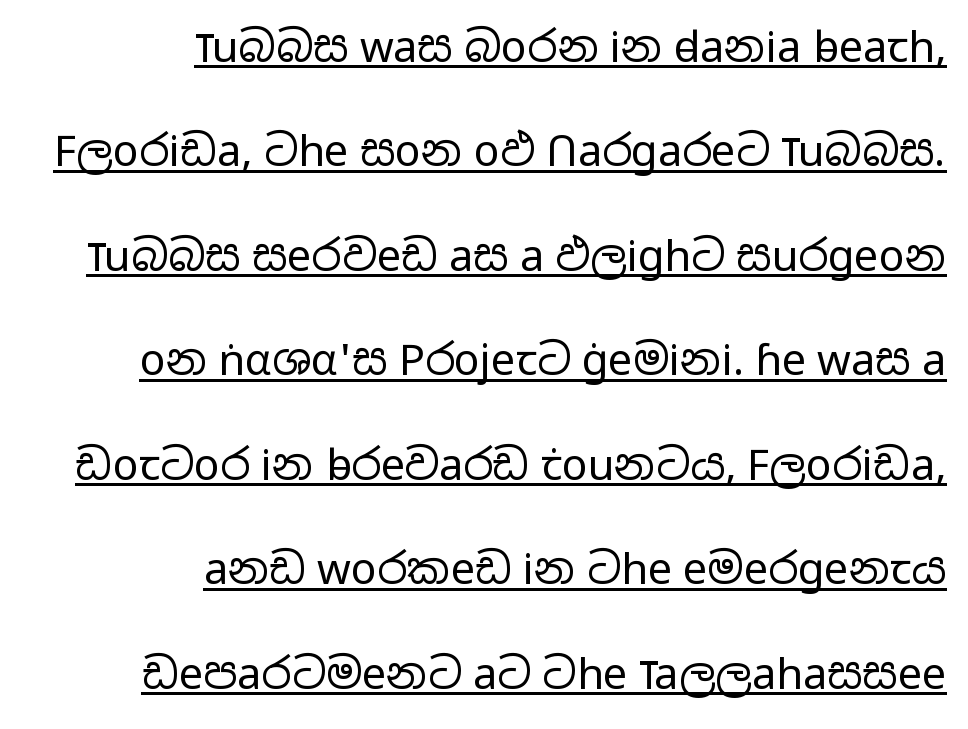
You can see a thin bar hugging the bottom of the glyphs. When letters stand straight like this, we call the style roman or upright. One-word summary of the alignment: right. Looks like regular typesetting: each glyph gets only the width it needs.
